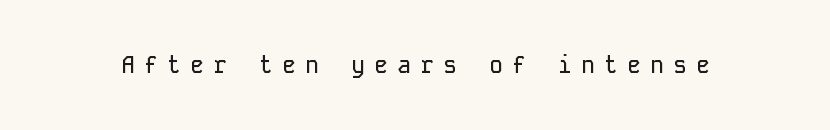
Is the letter spacing exaggerated? Yes — the characters are pushed far apart. No italicization has been applied; the sample stays upright. Has an underline been added? It has not.
